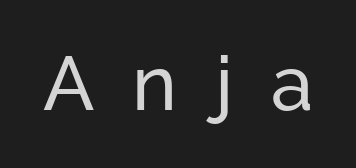
{"serif": "no", "italic": "no", "width": "normal", "stroke_contrast": "low", "x_height": "medium", "monospaced": "no", "underline": "no", "letter_spacing": "wide", "letter_spacing_em": 0.5, "glyph_px": 76}
